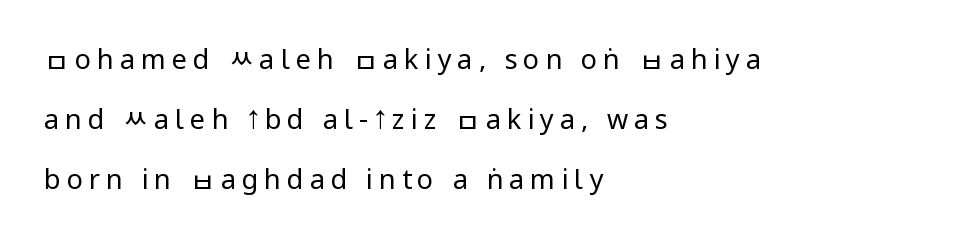
Rendered with straight, roman letterforms. The compositor pushed each line to the left boundary. Honestly, the letter spacing is so wide it's the main thing you notice. How would I describe the line gaps? Wide and relaxed. Beneath every word, the page is bare. The strokes are not fattened; the text isn't bold.
